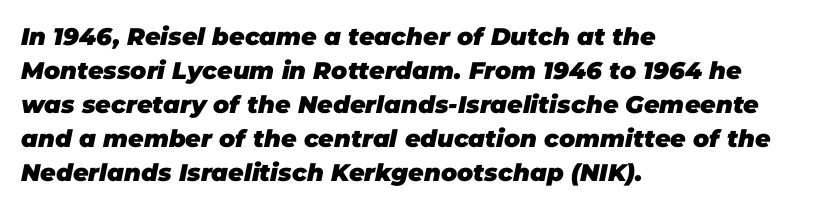
The image shows 24 px bold type, italic (leaning right); set left-aligned, normal line spacing (1.42x), normal letter spacing, not underlined.
